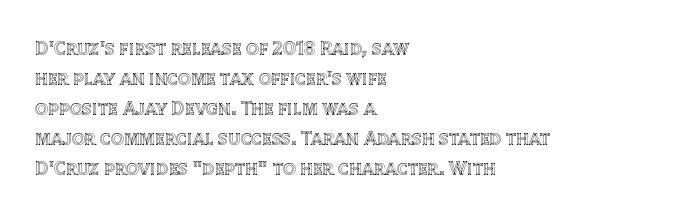
{"italic": "no", "underline": "no", "align": "left", "line_spacing": "normal", "line_spacing_ratio": 1.5, "letter_spacing": "normal", "letter_spacing_em": 0.0, "glyph_px": 20}
